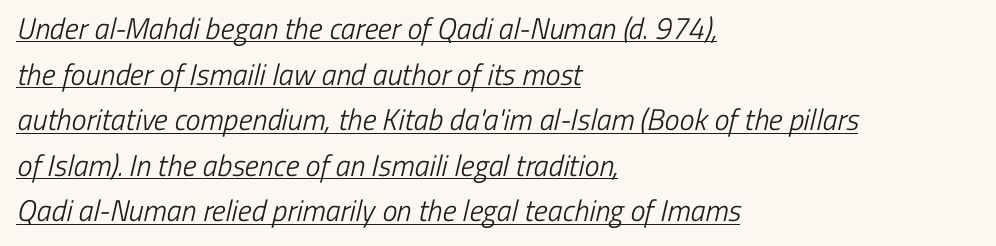
The face used here appears with an underline applied. Each letter's strokes conclude bluntly, with no projecting serifs. Alignment: flush left. The line texture is even and compact thanks to regular tracking. The letters look calm and open, with moderate or lighter stems. A typesetter would call this proportional, since set widths differ per character.
